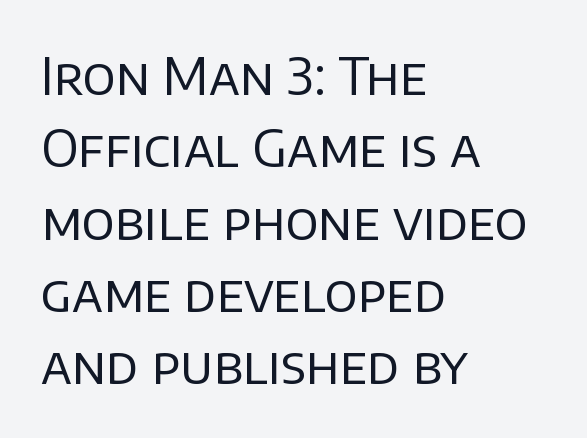
The image shows 52 px regular-weight sans-serif type, upright; set left-aligned, normal line spacing (1.39x), normal letter spacing, not underlined; low stroke contrast and a large x-height.
